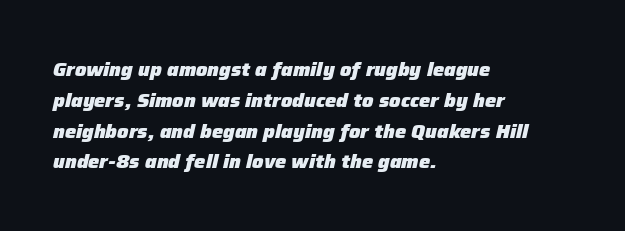
Reading down the column, the eye jumps a familiar distance to each next line. Quick note: underline off. Horizontally, the lines are justified to the leading edge only. The typography opts for an oblique posture over an upright one. Characters follow at the spacing the type designer built in. I'd describe the lettering as bold — thick and assertive.
